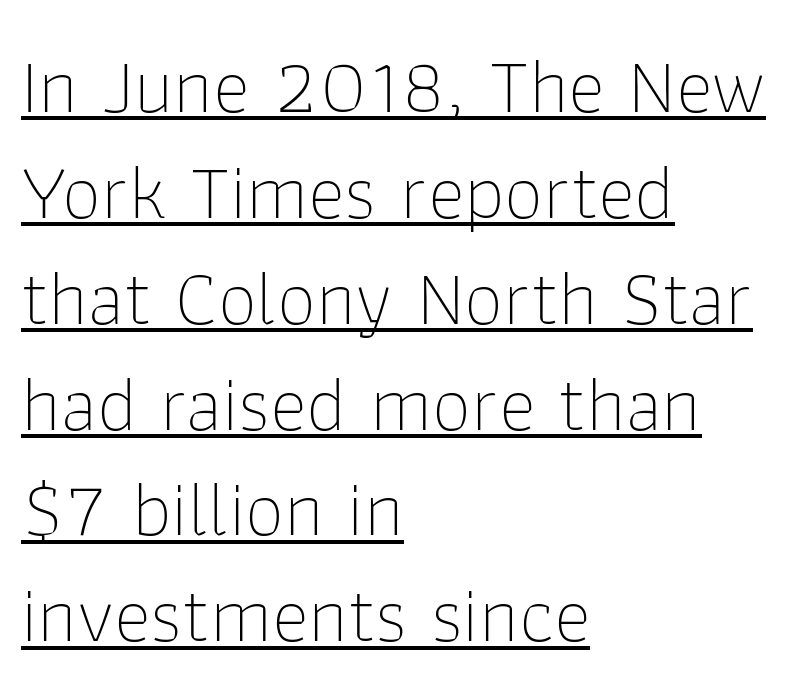
{"serif": "no", "italic": "no", "bold": "no", "weight": "thin", "width": "normal", "stroke_contrast": "low", "x_height": "medium", "monospaced": "no", "underline": "yes", "align": "left", "line_spacing": "normal", "line_spacing_ratio": 1.34, "letter_spacing": "normal", "letter_spacing_em": 0.0, "glyph_px": 79}
